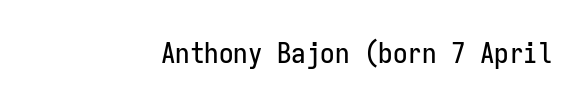
{"serif": "no", "italic": "no", "width": "condensed", "stroke_contrast": "low", "x_height": "medium", "monospaced": "yes", "underline": "no", "letter_spacing": "normal", "letter_spacing_em": 0.0, "glyph_px": 29}
